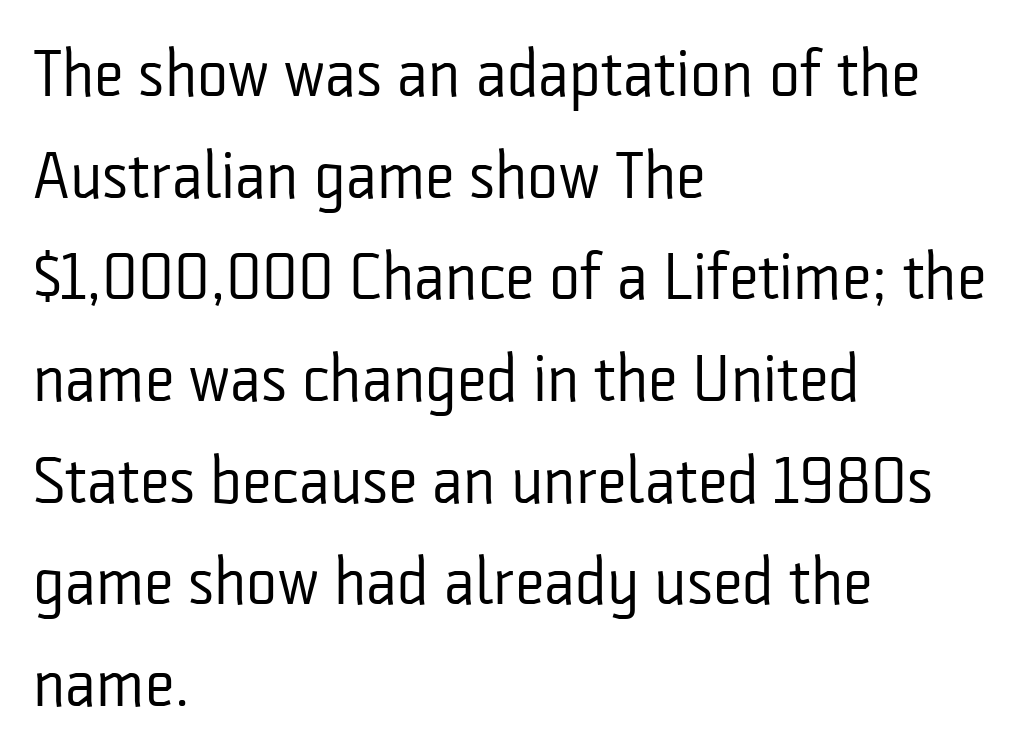
Reading down the column, the eye jumps a familiar distance to each next line. You could call the tracking neutral — neither tight nor loose. One-word summary of the alignment: left. Underlining? Definitely not there. Letters have the restrained weight of plain body copy at most. Posture: straight, roman, zero tilt.
